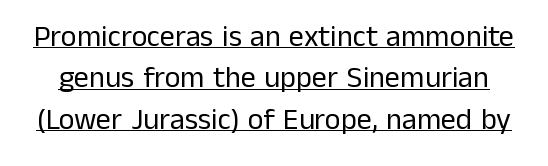
Q: Is the text bold? A: No.
Q: Is the text italic (slanted)? A: No, it is upright.
Q: Is the typeface a serif or a sans-serif typeface? A: Sans-serif.
Q: Is the text underlined? A: Yes.
Q: Is the spacing between letters normal or unusually wide? A: Normal.
Q: Is the spacing between lines tight, normal or loose? A: Normal.
Q: Width (condensed, normal, or wide)? A: Normal.
Q: Stroke contrast? A: Low.
Q: x-height? A: Medium.
Q: Monospaced? A: No.
